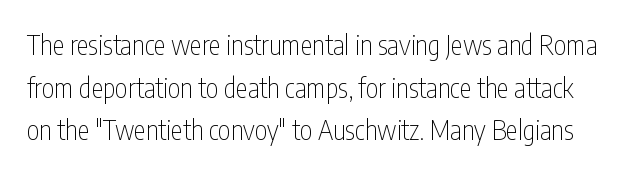
The image shows 27 px text type, upright; set normal line spacing (1.58x), normal letter spacing, not underlined.
